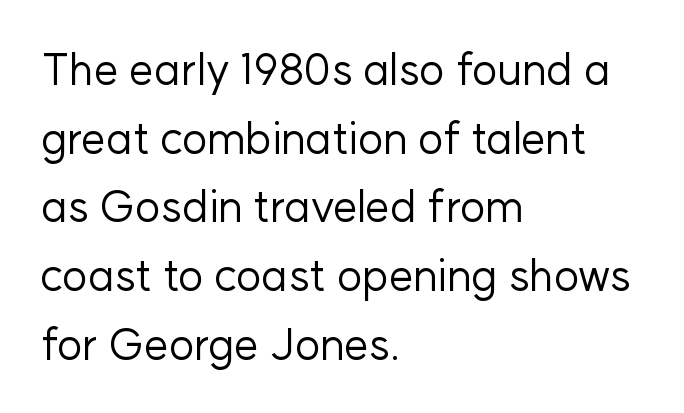
On a weight scale, this lands at 450 or below. Type style note: lacks serifs. Vertically, the passage feels balanced, rows spaced as you'd expect. Posture: straight, roman, zero tilt. The horizontal fit of the characters is conventional and even.
